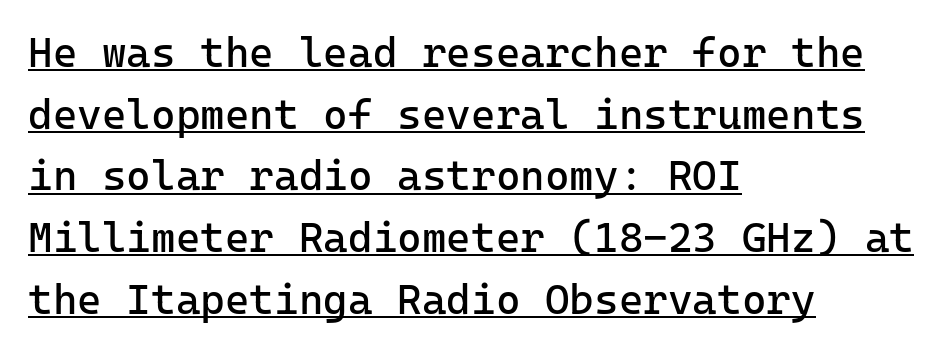
Q: Is the text bold? A: No.
Q: Is the text italic (slanted)? A: No, it is upright.
Q: Is the typeface a serif or a sans-serif typeface? A: Sans-serif.
Q: Is the text underlined? A: Yes.
Q: How is the paragraph aligned? A: Left-aligned.
Q: Is the spacing between letters normal or unusually wide? A: Normal.
Q: Is the spacing between lines tight, normal or loose? A: Normal.
Q: Width (condensed, normal, or wide)? A: Normal.
Q: Stroke contrast? A: Low.
Q: x-height? A: Medium.
